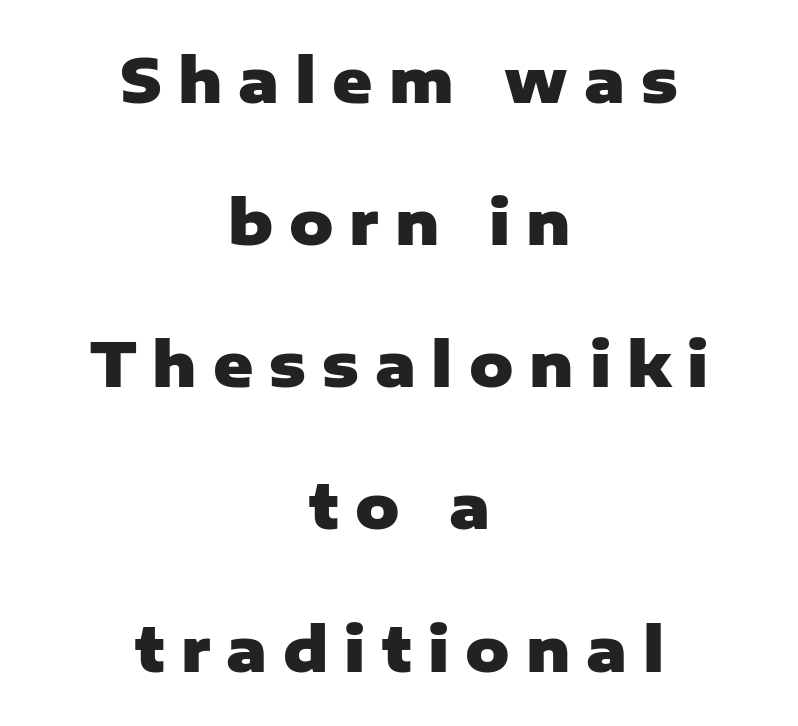
Q: Is the text bold? A: Yes.
Q: Is the text italic (slanted)? A: No, it is upright.
Q: Is the typeface a serif or a sans-serif typeface? A: Sans-serif.
Q: Is the text underlined? A: No.
Q: How is the paragraph aligned? A: Centered.
Q: Is the spacing between letters normal or unusually wide? A: Unusually wide.
Q: Is the spacing between lines tight, normal or loose? A: Loose.
Q: Width (condensed, normal, or wide)? A: Normal.
Q: Stroke contrast? A: Low.
Q: x-height? A: Medium.
Q: Monospaced? A: No.
